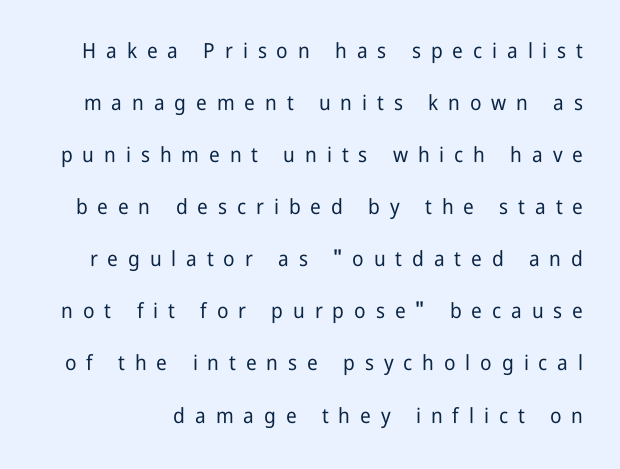
Q: Is the text italic (slanted)? A: No, it is upright.
Q: Is the text underlined? A: No.
Q: Is the spacing between letters normal or unusually wide? A: Unusually wide.
Q: Is the spacing between lines tight, normal or loose? A: Loose.
